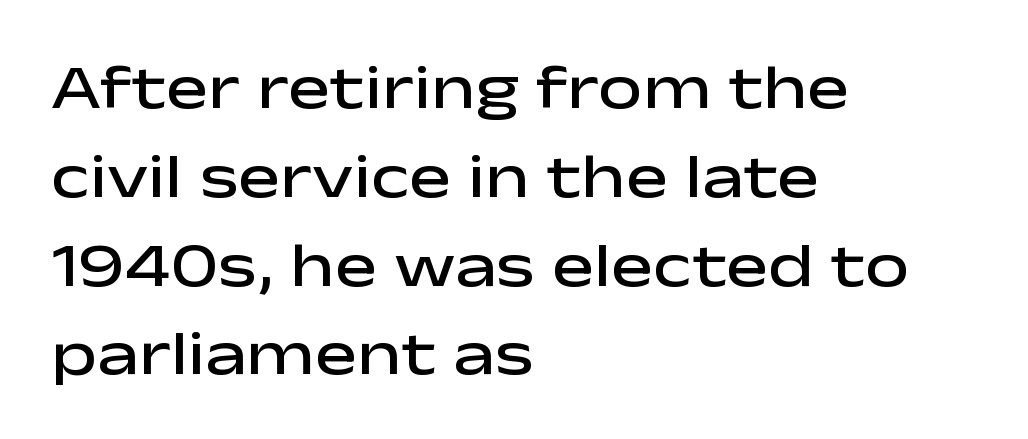
Nothing unusual about the tracking: characters are spaced as the font intends. Character widths vary here, with narrow letters taking less room than wide ones. Nothing sits at the stroke ends, so this counts as sans-serif. Ascenders rise straight up at ninety degrees.
